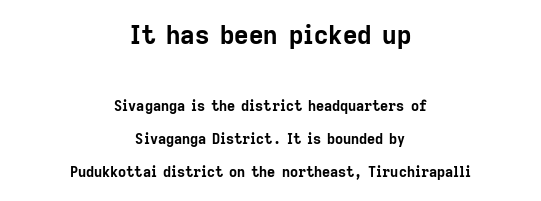
{"italic": "no", "bold": "yes", "underline": "no", "align": "center", "line_spacing": "loose", "line_spacing_ratio": 2.34, "letter_spacing": "normal", "letter_spacing_em": 0.0, "larger_block": "first", "size_ratio": 1.79, "glyph_px": 25}
